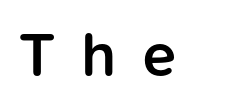
The image shows 61 px semibold sans-serif type, upright; set unusually wide letter spacing (+0.45 em), not underlined; low stroke contrast and a medium x-height.
